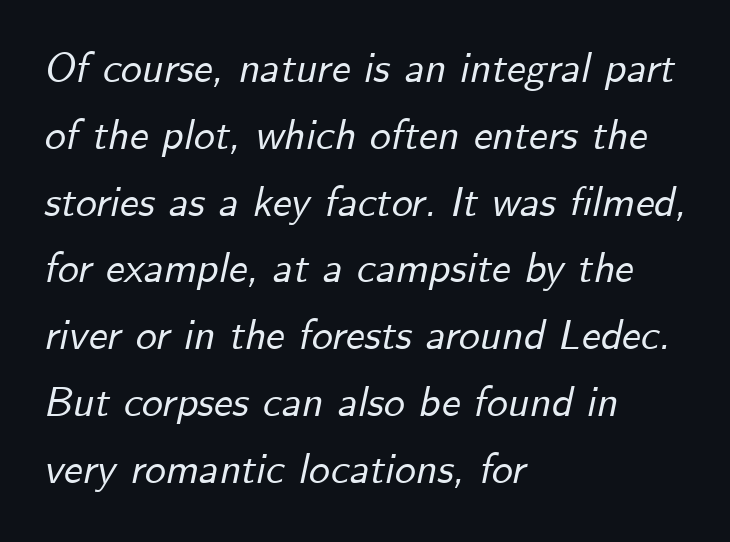
The passage shown has conventional tracking throughout. The rendering applies a slant to the glyphs. Each row of text sits above clean, open space. The rag falls on the right side of this text block.
